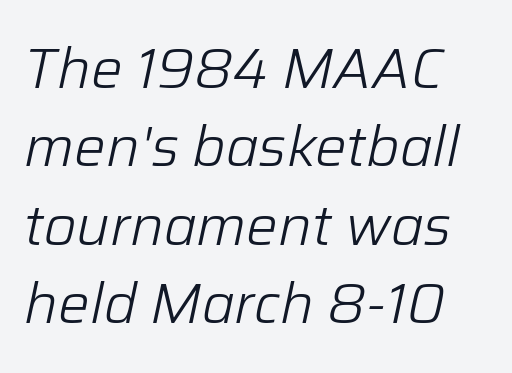
Q: Is the text bold? A: No.
Q: Is the text italic (slanted)? A: Yes, it leans right by about 12 degrees.
Q: Is the text underlined? A: No.
Q: Is the spacing between letters normal or unusually wide? A: Normal.
Q: Is the spacing between lines tight, normal or loose? A: Normal.
Q: Width (condensed, normal, or wide)? A: Normal.
Q: Stroke contrast? A: Low.
Q: x-height? A: Medium.
Q: Monospaced? A: No.
